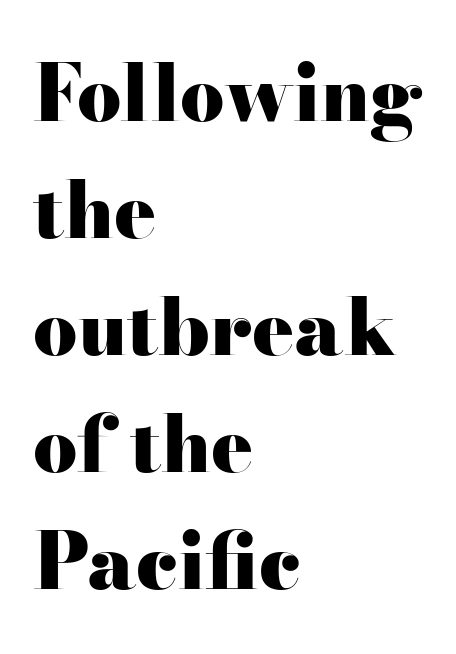
{"serif": "yes", "italic": "no", "bold": "yes", "weight": "heavy", "width": "wide", "stroke_contrast": "high", "x_height": "small", "monospaced": "no", "underline": "no", "align": "left", "line_spacing": "normal", "line_spacing_ratio": 1.5, "letter_spacing": "normal", "letter_spacing_em": 0.0, "glyph_px": 78}
